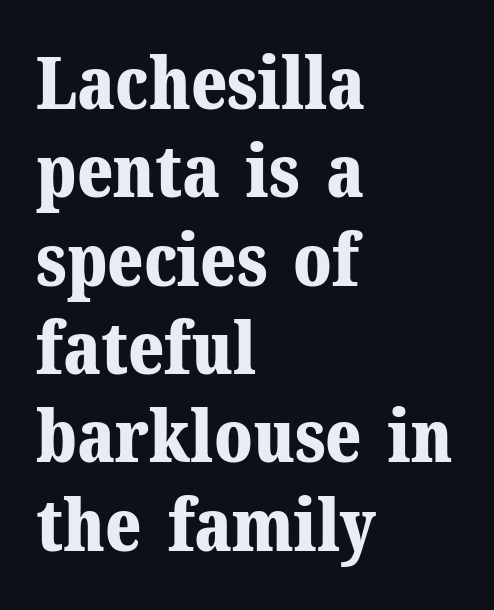
Q: Is the text bold? A: Yes.
Q: Is the text italic (slanted)? A: No, it is upright.
Q: Is the typeface a serif or a sans-serif typeface? A: Serif.
Q: Is the text underlined? A: No.
Q: How is the paragraph aligned? A: Left-aligned.
Q: Is the spacing between letters normal or unusually wide? A: Normal.
Q: Width (condensed, normal, or wide)? A: Normal.
Q: Stroke contrast? A: Medium.
Q: x-height? A: Medium.
Q: Monospaced? A: No.
